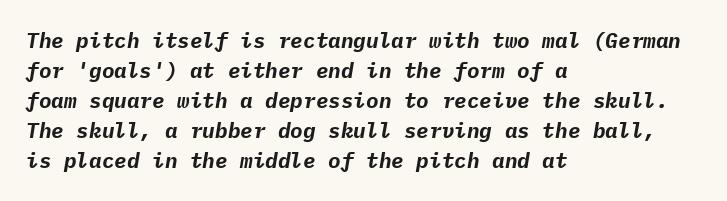
{"italic": "yes", "lean": "right", "slant_degrees": 9, "bold": "yes", "underline": "no", "align": "left", "line_spacing": "normal", "line_spacing_ratio": 1.43, "letter_spacing": "normal", "letter_spacing_em": 0.0, "glyph_px": 21}
